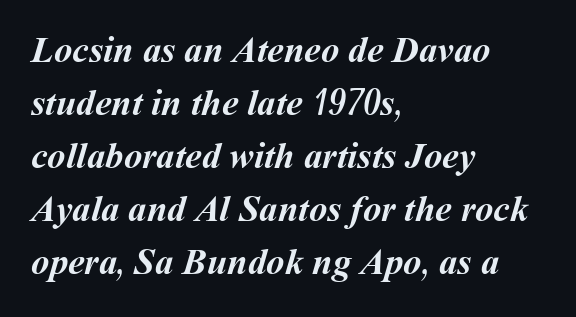
Descenders are the only things crossing below the line. These words are printed bold, with thick strokes throughout. Line starts are locked; line ends wander. Is this a fixed-width face? No — the glyphs have proportional, varying widths. Between one letter and the next there's only the usual sliver of space.
